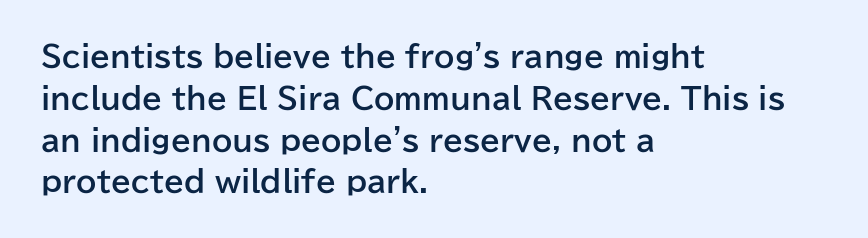
The image shows 29 px bold sans-serif type, upright; set left-aligned, normal line spacing (1.44x), normal letter spacing, not underlined; low stroke contrast and a medium x-height.
